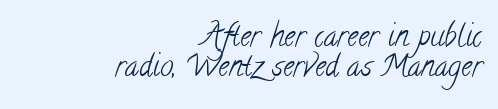
Baseline-to-baseline distance is barely more than the letter height. The rendering keeps characters at their native spacing. Ink coverage per letter is moderate at most. The rendering anchors every line to the right-hand side. The gap between lines stays unmarked.
